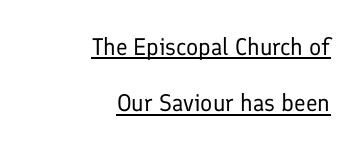
Q: Is the text bold? A: No.
Q: Is the text italic (slanted)? A: No, it is upright.
Q: Is the text underlined? A: Yes.
Q: How is the paragraph aligned? A: Right-aligned.
Q: Is the spacing between letters normal or unusually wide? A: Normal.
Q: Is the spacing between lines tight, normal or loose? A: Loose.
